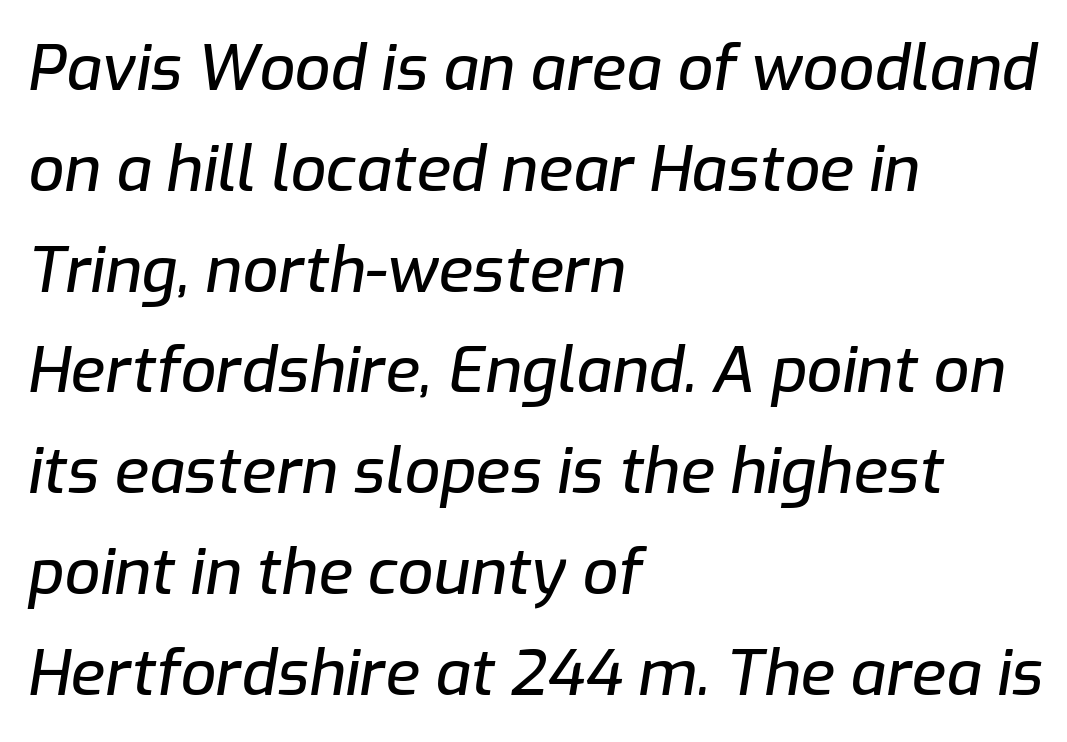
The image shows 63 px text type, italic (leaning right); set left-aligned, normal line spacing (1.6x), normal letter spacing, not underlined; low stroke contrast and a medium x-height.
